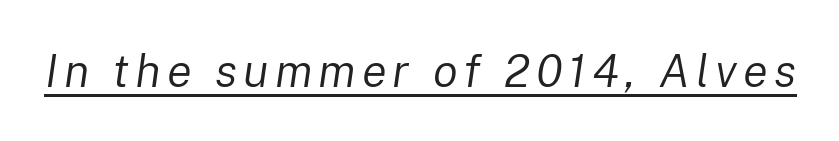
{"italic": "yes", "lean": "right", "slant_degrees": 8, "bold": "no", "weight": "regular", "width": "normal", "stroke_contrast": "low", "x_height": "medium", "monospaced": "no", "underline": "yes", "glyph_px": 46}
